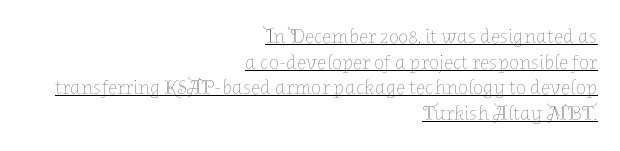
Horizontally, the lines are justified to the trailing edge only. The typesetting does not lean heavy: it is not bold. Default kerning and tracking; the words read as compact shapes. Rendered with straight, roman letterforms. The typesetter has applied underlining to the passage shown.
